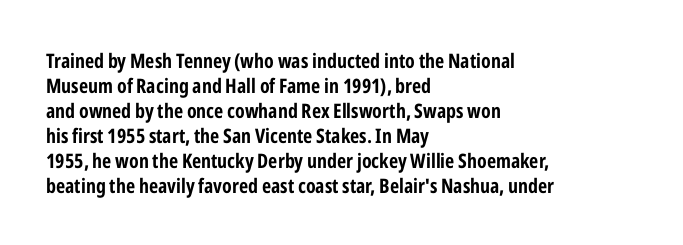
Q: Is the text italic (slanted)? A: No, it is upright.
Q: Is the text underlined? A: No.
Q: How is the paragraph aligned? A: Left-aligned.
Q: Is the spacing between letters normal or unusually wide? A: Normal.
Q: Is the spacing between lines tight, normal or loose? A: Normal.
